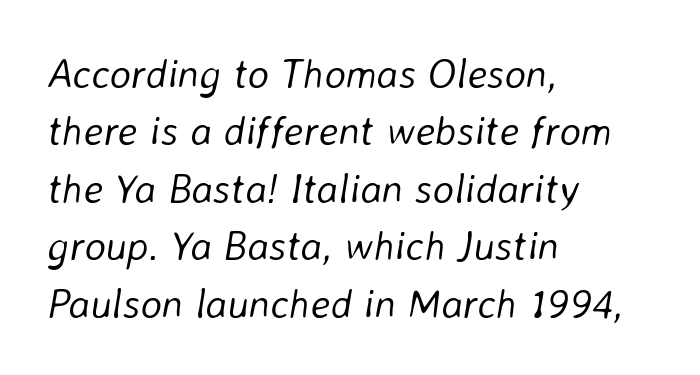
The image shows 41 px light type, italic (leaning right); set left-aligned, normal line spacing (1.4x), normal letter spacing, not underlined; low stroke contrast and a medium x-height.
